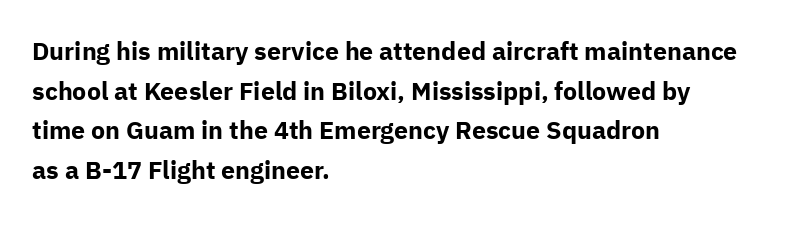
The words here are not underlined. Glyph-to-glyph distance matches everyday printed text. The rows are spaced the way most documents space them. The lettering holds an erect, upright posture throughout. Heavy-handed strokes throughout: this text is bold. Which margin do the lines hug? The left one — the right edge is uneven.
